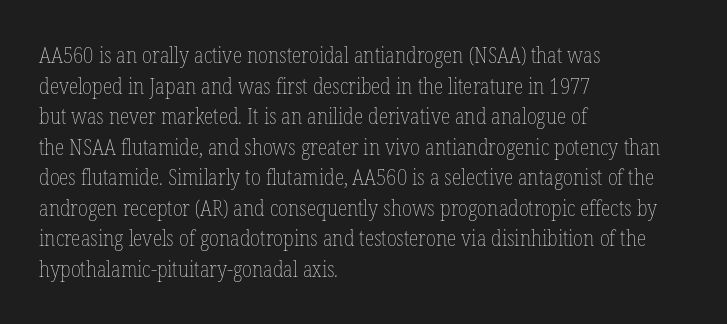
Here the glyphs are tracked normally, forming tight word shapes. This sample keeps an unexceptional amount of space between lines. Every character sits straight up, as roman type does. Each stroke keeps to a modest, everyday thickness or less. This rendering uses left alignment, leaving the right contour irregular. Descenders are the only things crossing below the line.
